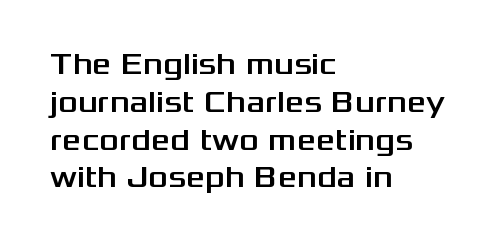
The image shows 30 px wide sans-serif type, upright; set left-aligned, normal line spacing (1.26x), normal letter spacing, not underlined; medium stroke contrast and a medium x-height.
